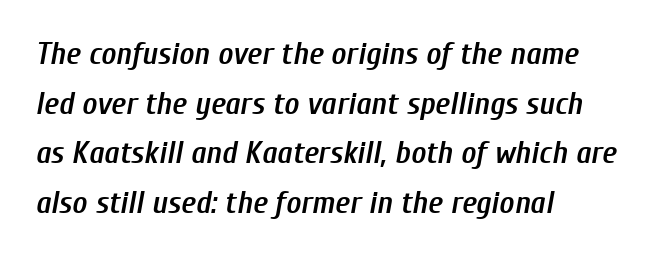
Weight check: semibold — heavier than regular, not quite bold. Character widths vary here, with narrow letters taking less room than wide ones. Is the letter spacing exaggerated? No — it looks like the ordinary default. The letters are slanted; this is an italic face. How would I describe the line gaps? Plain and ordinary.
